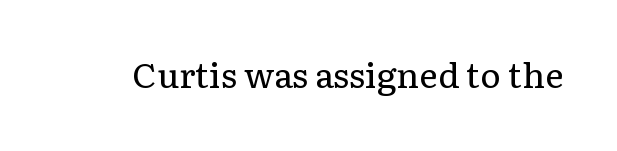
{"serif": "yes", "italic": "no", "bold": "no", "weight": "regular", "width": "normal", "stroke_contrast": "low", "x_height": "medium", "monospaced": "no", "underline": "no", "letter_spacing": "normal", "letter_spacing_em": 0.0, "glyph_px": 35}
